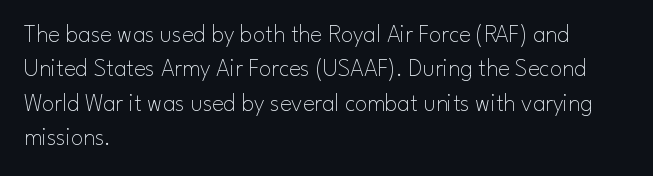
The image shows 25 px text type, upright; set left-aligned, normal line spacing (1.38x), normal letter spacing, not underlined.
